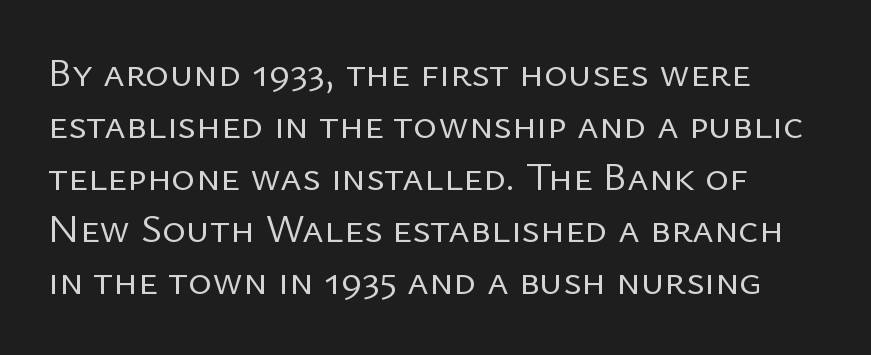
Character widths vary here, with narrow letters taking less room than wide ones. Stems here are at most as thick as an everyday book face. Style check: upright. In terms of leading, this rendering sits right in the middle. Beneath every word, the page is bare. Inter-character spacing is left at the font's built-in metrics.
